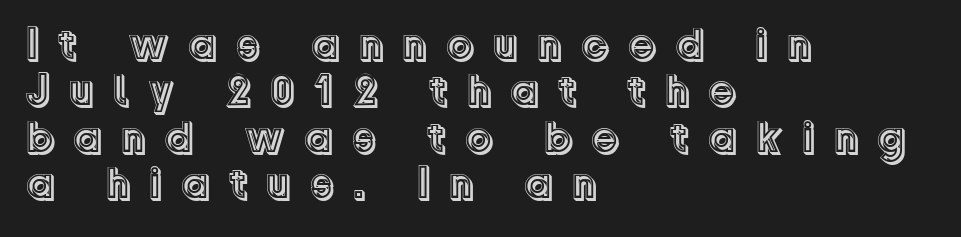
Q: Is the text italic (slanted)? A: No, it is upright.
Q: Is the text underlined? A: No.
Q: How is the paragraph aligned? A: Left-aligned.
Q: Is the spacing between letters normal or unusually wide? A: Unusually wide.
Q: Is the spacing between lines tight, normal or loose? A: Tight.
Q: Width (condensed, normal, or wide)? A: Normal.
Q: x-height? A: Medium.
Q: Monospaced? A: No.
